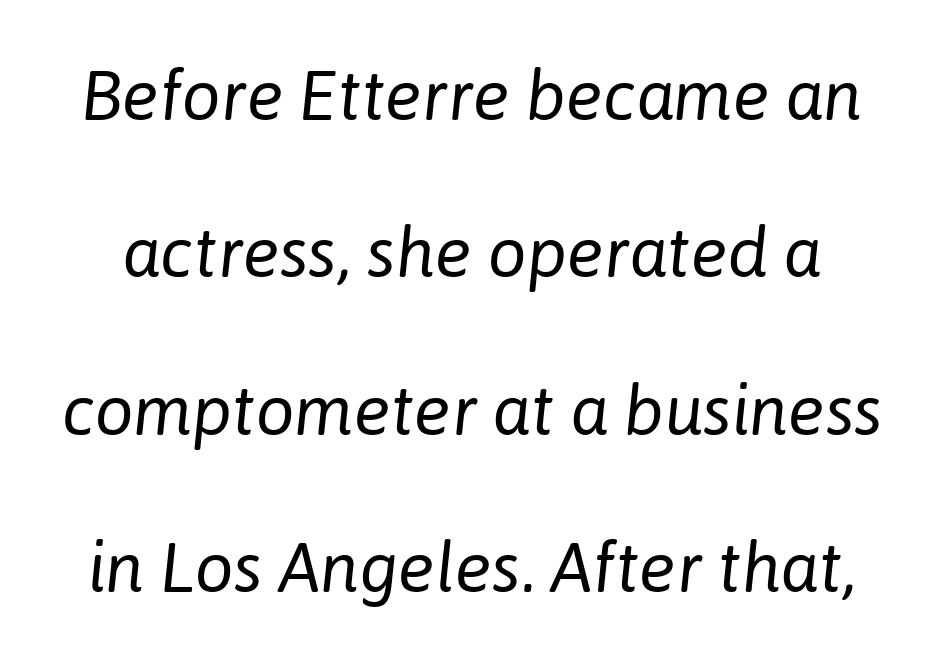
The image shows 69 px regular-weight type, italic (leaning right); set loose line spacing (2.28x), normal letter spacing, not underlined; low stroke contrast and a medium x-height.
